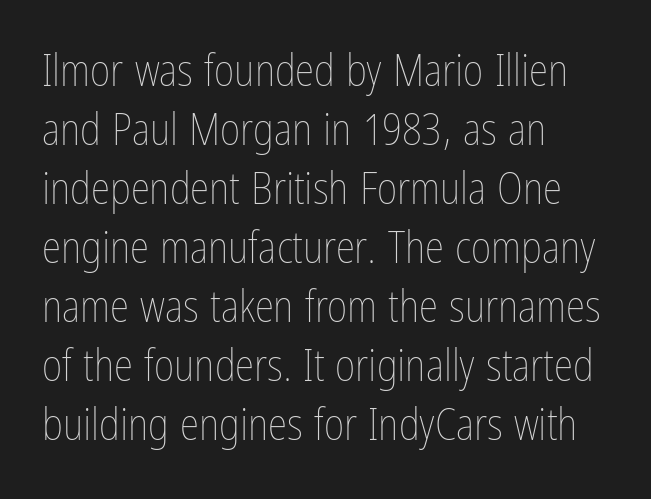
{"italic": "no", "bold": "no", "weight": "thin", "width": "condensed", "stroke_contrast": "low", "x_height": "medium", "monospaced": "no", "underline": "no", "align": "left", "line_spacing": "normal", "line_spacing_ratio": 1.34, "letter_spacing": "normal", "letter_spacing_em": 0.0, "glyph_px": 44}
